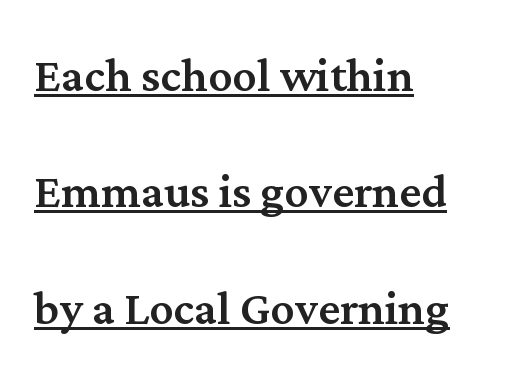
{"serif": "yes", "italic": "no", "width": "normal", "stroke_contrast": "medium", "x_height": "medium", "monospaced": "no", "underline": "yes", "align": "left", "line_spacing": "loose", "line_spacing_ratio": 1.94, "letter_spacing": "normal", "letter_spacing_em": 0.0, "glyph_px": 60}
